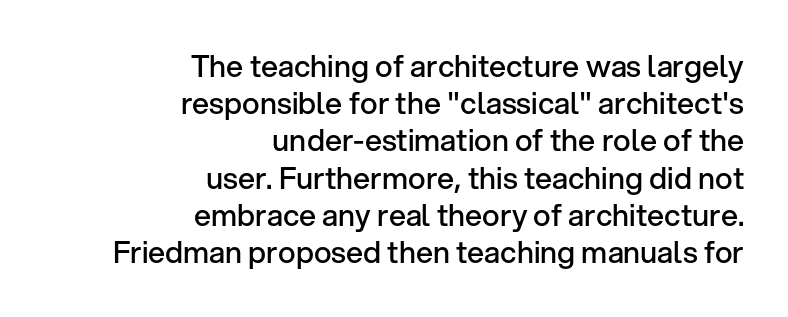
Q: Is the text bold? A: Semi-bold.
Q: Is the text italic (slanted)? A: No, it is upright.
Q: Is the typeface a serif or a sans-serif typeface? A: Sans-serif.
Q: Is the text underlined? A: No.
Q: How is the paragraph aligned? A: Right-aligned.
Q: Is the spacing between letters normal or unusually wide? A: Normal.
Q: Width (condensed, normal, or wide)? A: Normal.
Q: Stroke contrast? A: Low.
Q: x-height? A: Medium.
Q: Monospaced? A: No.
